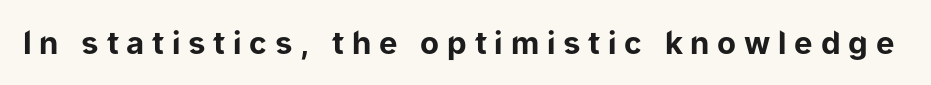
Q: Is the text bold? A: Yes.
Q: Is the text italic (slanted)? A: No, it is upright.
Q: Is the typeface a serif or a sans-serif typeface? A: Sans-serif.
Q: Is the text underlined? A: No.
Q: Is the spacing between letters normal or unusually wide? A: Unusually wide.
Q: Width (condensed, normal, or wide)? A: Normal.
Q: Stroke contrast? A: Low.
Q: x-height? A: Medium.
Q: Monospaced? A: No.
